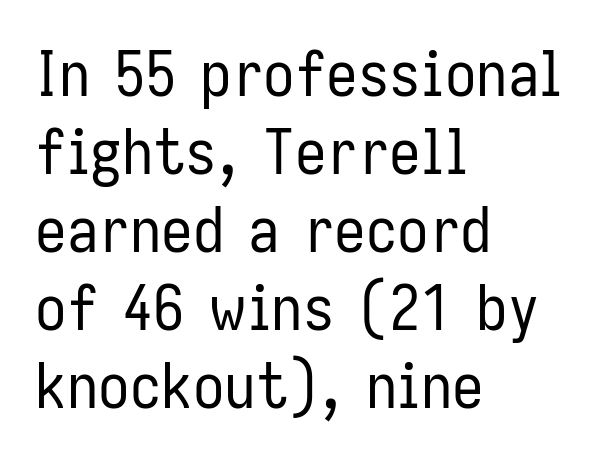
Proportional: the letters do not fall into vertical columns. The compositor pushed each line to the left boundary. The strip under each line holds only bare page. Regarding serifs, this sample does without them. The cut favours lightness, reaching ordinary text weight at its darkest.
